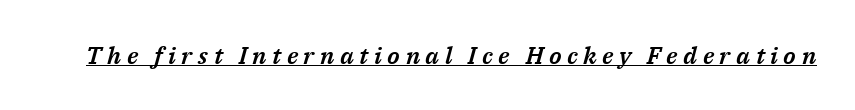
Q: Is the text italic (slanted)? A: Yes, it leans right by about 14 degrees.
Q: Is the text underlined? A: Yes.
Q: Is the spacing between letters normal or unusually wide? A: Unusually wide.
